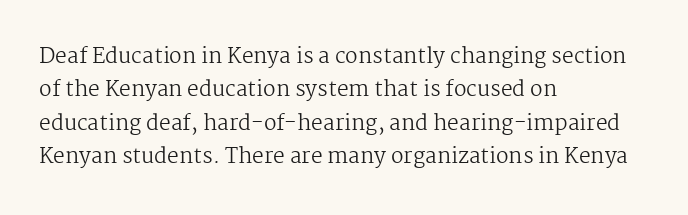
Q: Is the text bold? A: No.
Q: Is the text italic (slanted)? A: No, it is upright.
Q: Is the text underlined? A: No.
Q: How is the paragraph aligned? A: Left-aligned.
Q: Is the spacing between letters normal or unusually wide? A: Normal.
Q: Is the spacing between lines tight, normal or loose? A: Normal.
